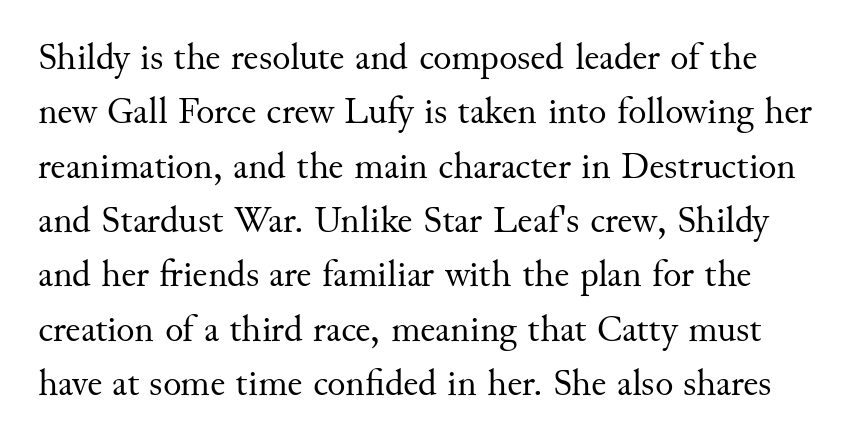
The image shows 38 px regular-weight serif type, upright; set normal line spacing (1.43x), normal letter spacing, not underlined; medium stroke contrast and a small x-height.
